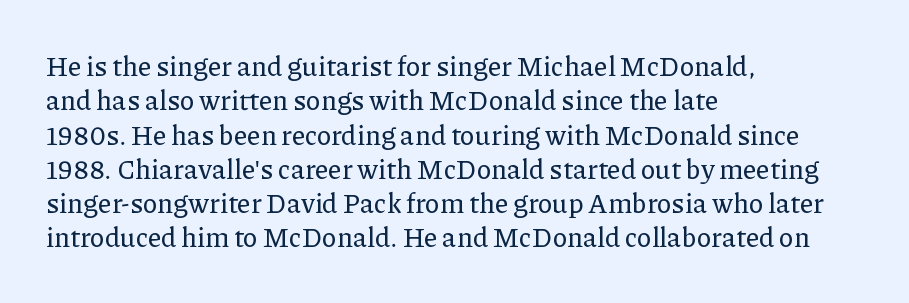
{"italic": "no", "underline": "no", "align": "left", "line_spacing": "normal", "line_spacing_ratio": 1.27, "letter_spacing": "normal", "letter_spacing_em": 0.0, "glyph_px": 27}
